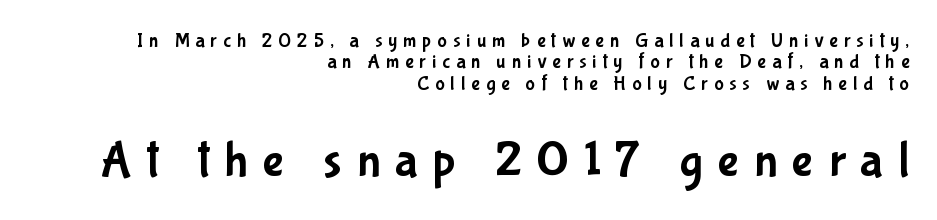
The image shows 50 px condensed sans-serif type, upright; set right-aligned, tight line spacing (1.07x), unusually wide letter spacing (+0.3 em), not underlined; the second (bottom) block is 2.5x larger; low stroke contrast and a medium x-height.
